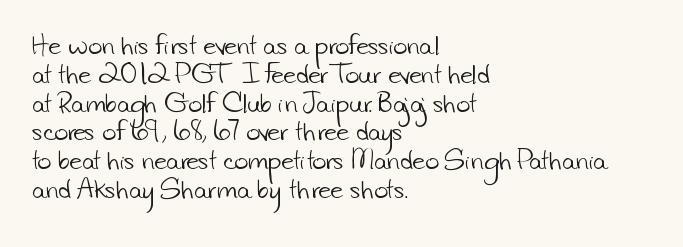
The image shows 24 px text type; set left-aligned, line spacing 1.2x, normal letter spacing, not underlined.
